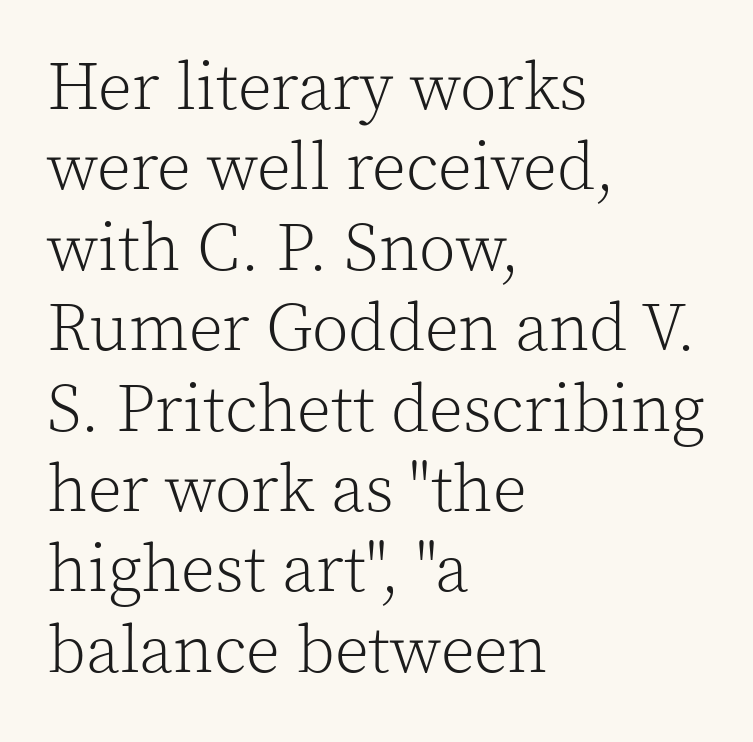
The image shows 67 px light serif type, upright; set left-aligned, line spacing 1.2x, normal letter spacing, not underlined; a medium x-height.
